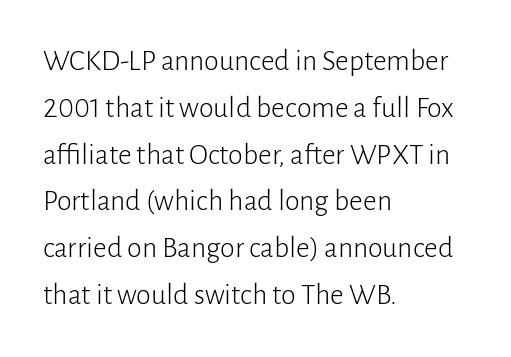
Q: Is the text bold? A: No.
Q: Is the text italic (slanted)? A: No, it is upright.
Q: Is the typeface a serif or a sans-serif typeface? A: Sans-serif.
Q: Is the text underlined? A: No.
Q: How is the paragraph aligned? A: Left-aligned.
Q: Is the spacing between letters normal or unusually wide? A: Normal.
Q: Is the spacing between lines tight, normal or loose? A: Normal.
Q: Width (condensed, normal, or wide)? A: Normal.
Q: Stroke contrast? A: Low.
Q: x-height? A: Medium.
Q: Monospaced? A: No.
